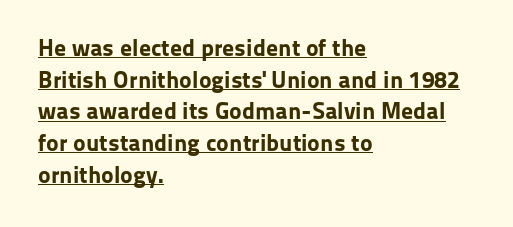
{"italic": "no", "bold": "yes", "underline": "yes", "align": "left", "line_spacing": "normal", "line_spacing_ratio": 1.32, "letter_spacing": "normal", "letter_spacing_em": 0.0, "glyph_px": 24}
